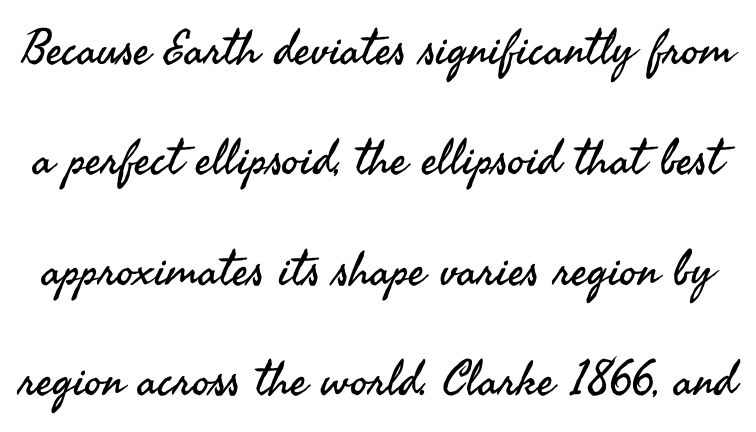
Q: Is the text bold? A: No.
Q: Is the text italic (slanted)? A: Yes.
Q: Is the typeface a serif or a sans-serif typeface? A: Sans-serif.
Q: Is the text underlined? A: No.
Q: Is the spacing between letters normal or unusually wide? A: Normal.
Q: Is the spacing between lines tight, normal or loose? A: Loose.
Q: Width (condensed, normal, or wide)? A: Normal.
Q: Stroke contrast? A: Medium.
Q: x-height? A: Small.
Q: Monospaced? A: No.
